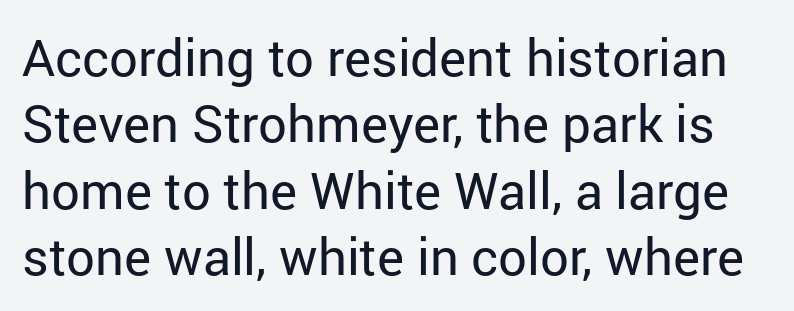
Q: Is the text bold? A: No.
Q: Is the text italic (slanted)? A: No, it is upright.
Q: Is the typeface a serif or a sans-serif typeface? A: Sans-serif.
Q: Is the text underlined? A: No.
Q: Is the spacing between letters normal or unusually wide? A: Normal.
Q: Is the spacing between lines tight, normal or loose? A: Normal.
Q: Width (condensed, normal, or wide)? A: Normal.
Q: Stroke contrast? A: Low.
Q: x-height? A: Medium.
Q: Monospaced? A: No.
